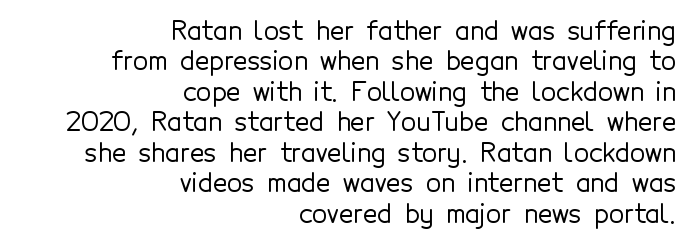
The image shows 25 px text type, upright; set right-aligned, line spacing 1.22x, normal letter spacing, not underlined.
